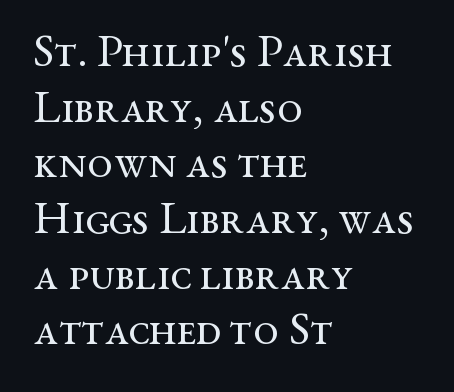
The image shows 46 px regular-weight, wide serif type, upright; set left-aligned, line spacing 1.21x, normal letter spacing, not underlined; medium stroke contrast and a medium x-height.
